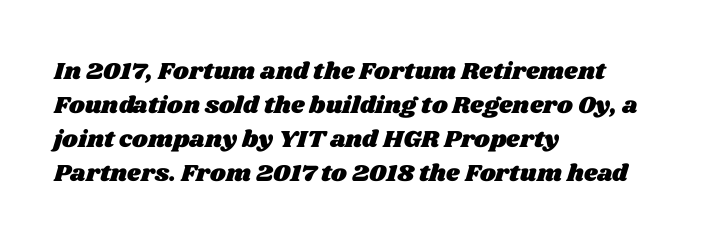
The image shows 24 px text type; set left-aligned, normal line spacing (1.41x), normal letter spacing, not underlined.
